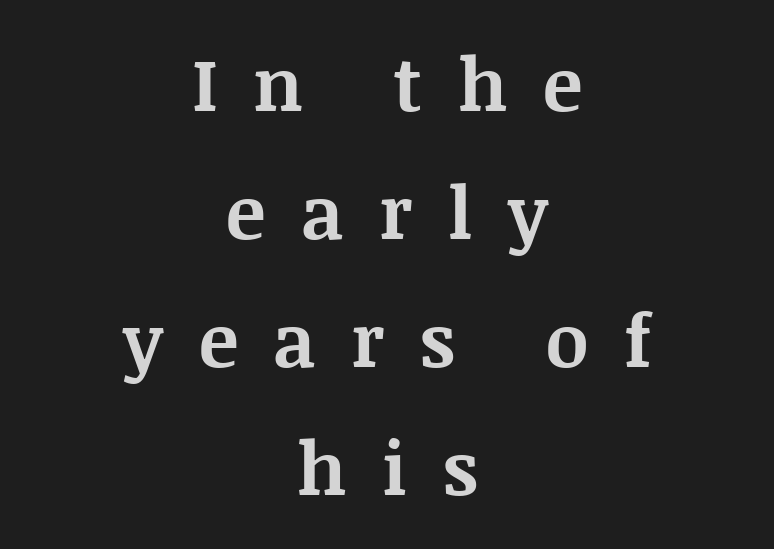
A typesetter would mark this as roman, not italic. The face used here is rendered with a markedly widened letterfit. Typeset on center — no edge is straight. The specimen omits any rule beneath the text block's lines.
